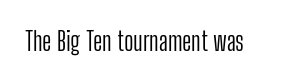
{"italic": "no", "bold": "no", "underline": "no", "letter_spacing": "normal", "letter_spacing_em": 0.0, "glyph_px": 26}
